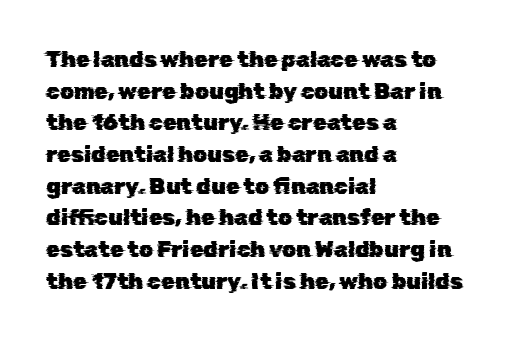
Typeset ragged right — the left edge is the straight one. In terms of letterspacing, this is plain default setting. Lines of text with bare space underneath. Horizontal bands of white between lines are of average thickness.
